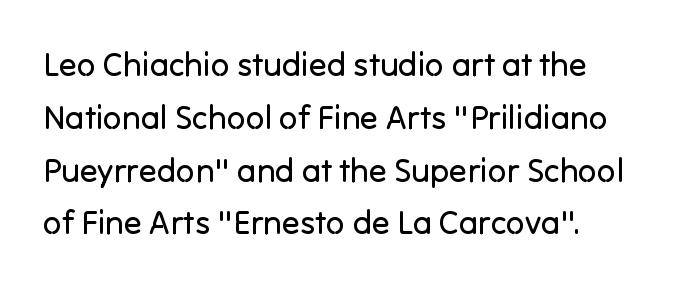
{"serif": "no", "italic": "no", "bold": "no", "weight": "regular", "width": "normal", "stroke_contrast": "low", "x_height": "medium", "monospaced": "no", "underline": "no", "line_spacing": "normal", "line_spacing_ratio": 1.6, "letter_spacing": "normal", "letter_spacing_em": 0.0, "glyph_px": 33}
